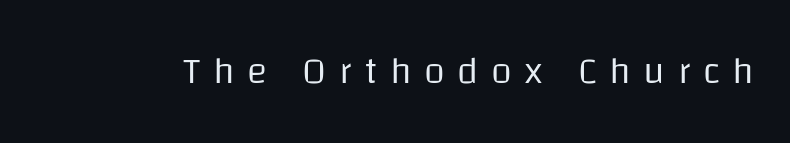
The image shows 38 px regular-weight sans-serif type, upright; set unusually wide letter spacing (+0.33 em), not underlined; low stroke contrast and a large x-height.
